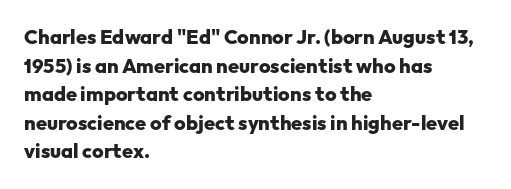
The image shows 20 px bold type, upright; set left-aligned, normal line spacing (1.43x), normal letter spacing, not underlined.
